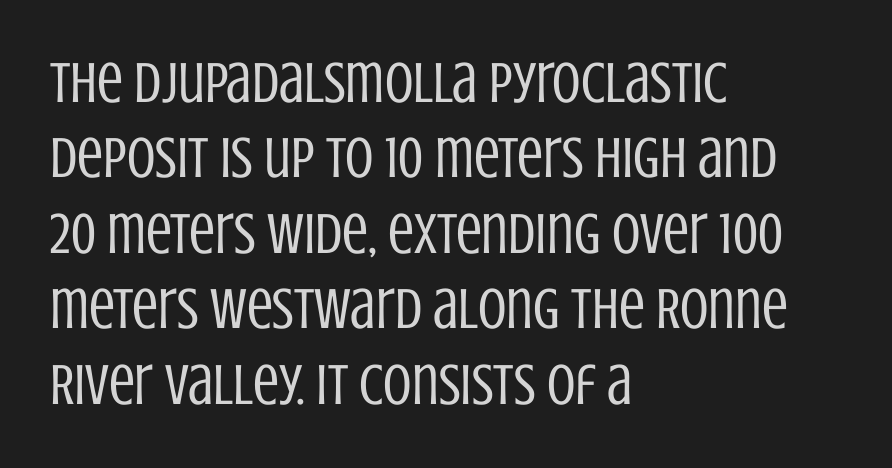
Leading: standard. The lines are quadded left. Note the varied advance widths — an 'i' is clearly narrower than an 'm'. Nothing unusual about the tracking: characters are spaced as the font intends. The font's upright variant was chosen for this text. The string is rendered with underlining switched off.
